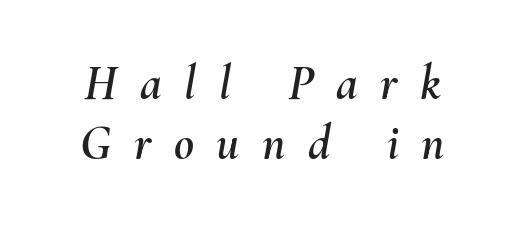
Q: Is the text italic (slanted)? A: Yes, it leans right by about 10 degrees.
Q: Is the text underlined? A: No.
Q: Is the spacing between letters normal or unusually wide? A: Unusually wide.
Q: Width (condensed, normal, or wide)? A: Normal.
Q: Stroke contrast? A: Medium.
Q: x-height? A: Small.
Q: Monospaced? A: No.
